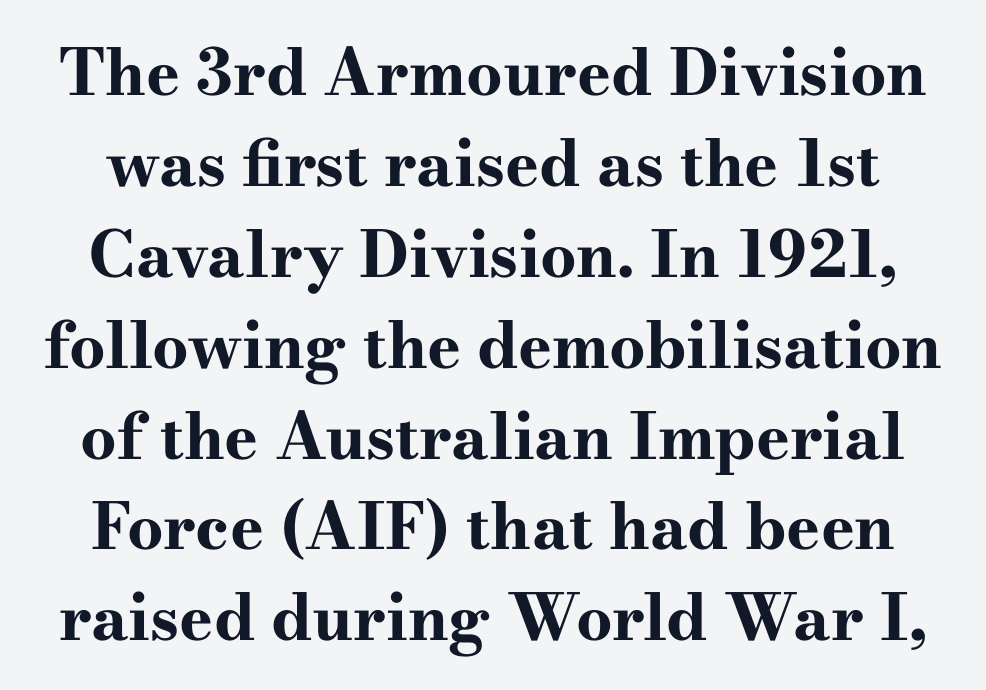
{"serif": "yes", "italic": "no", "bold": "yes", "weight": "bold", "width": "wide", "stroke_contrast": "high", "x_height": "small", "monospaced": "no", "underline": "no", "line_spacing": "normal", "line_spacing_ratio": 1.42, "letter_spacing": "normal", "letter_spacing_em": 0.0, "glyph_px": 64}
